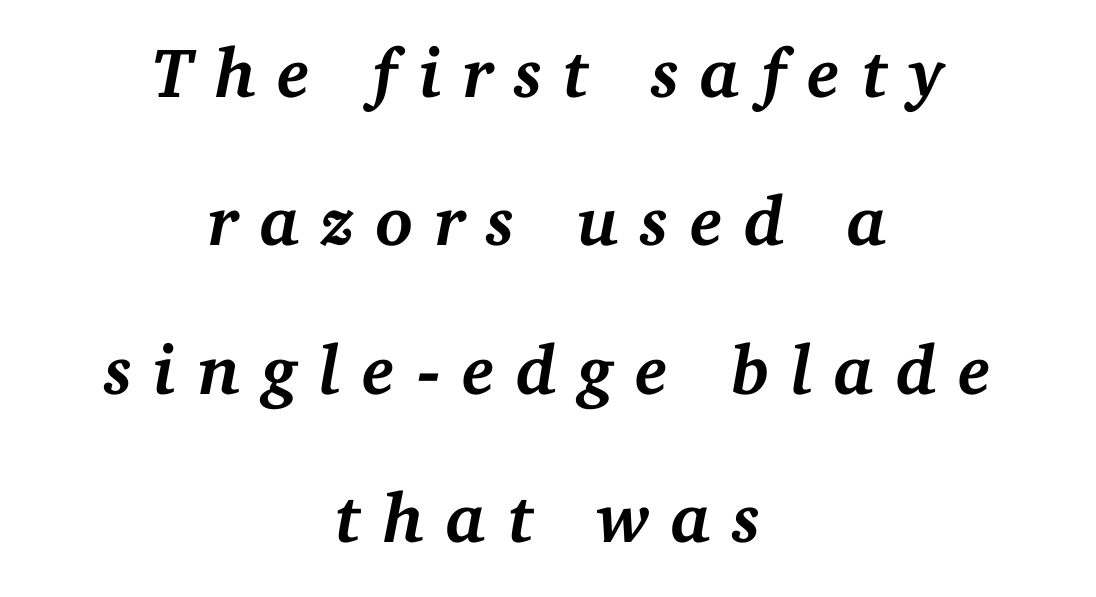
{"serif": "yes", "italic": "yes", "lean": "right", "slant_degrees": 11, "bold": "yes", "weight": "semibold", "width": "normal", "stroke_contrast": "medium", "x_height": "medium", "monospaced": "no", "underline": "no", "align": "center", "line_spacing": "loose", "line_spacing_ratio": 2.12, "letter_spacing": "wide", "letter_spacing_em": 0.3, "glyph_px": 70}
